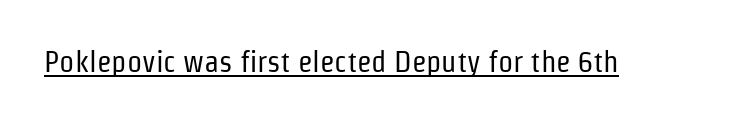
Q: Is the text bold? A: No.
Q: Is the text italic (slanted)? A: No, it is upright.
Q: Is the typeface a serif or a sans-serif typeface? A: Sans-serif.
Q: Is the text underlined? A: Yes.
Q: Is the spacing between letters normal or unusually wide? A: Normal.
Q: Width (condensed, normal, or wide)? A: Condensed.
Q: Stroke contrast? A: Low.
Q: x-height? A: Medium.
Q: Monospaced? A: No.
